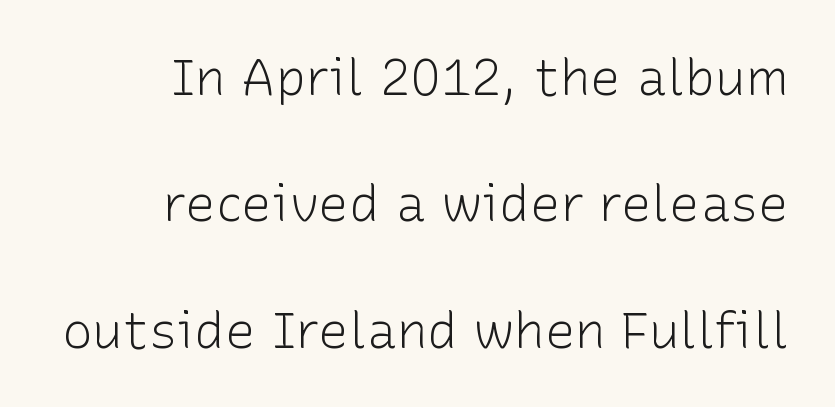
The designer dialed line spacing up above the default. The passage shown is not bold in any degree. Do the letters lean? They stand straight. The letters sit at their default tracking, neither squeezed nor spread.
